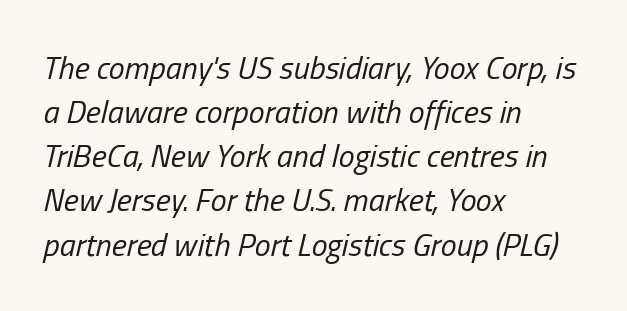
The line-height multiplier appears to be the usual default. Underlining? Definitely not there. The face used here is proportionally spaced, like ordinary book or web type. Line beginnings align vertically; line endings do not. Compared with a typical body face, this is equally light or lighter still.
